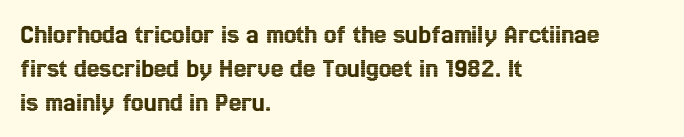
The image shows 28 px condensed type, upright; set left-aligned, line spacing 1.21x, normal letter spacing, not underlined; a medium x-height.
